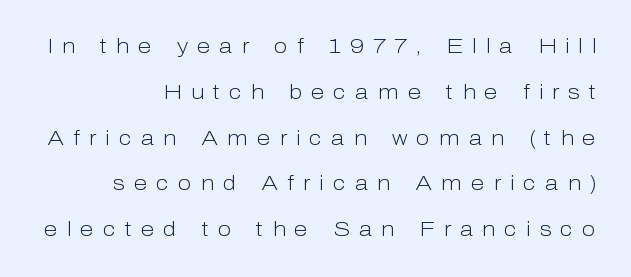
Q: Is the text bold? A: No.
Q: Is the text italic (slanted)? A: No, it is upright.
Q: Is the text underlined? A: No.
Q: How is the paragraph aligned? A: Right-aligned.
Q: Is the spacing between letters normal or unusually wide? A: Unusually wide.
Q: Is the spacing between lines tight, normal or loose? A: Loose.
